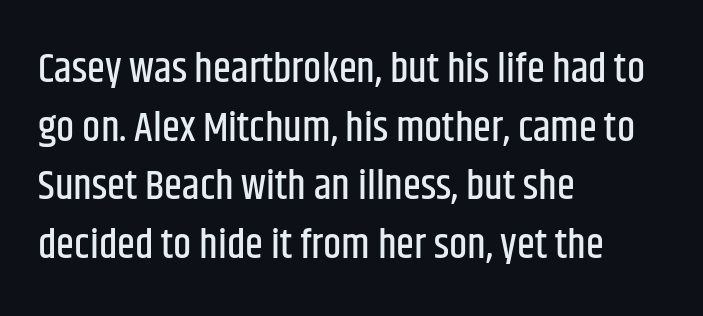
{"serif": "no", "italic": "no", "width": "condensed", "stroke_contrast": "low", "x_height": "large", "monospaced": "no", "underline": "no", "align": "left", "line_spacing": "normal", "line_spacing_ratio": 1.43, "letter_spacing": "normal", "letter_spacing_em": 0.0, "glyph_px": 41}
